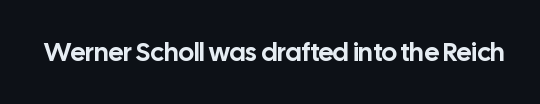
The image shows 26 px text type, upright; set normal letter spacing, not underlined.
